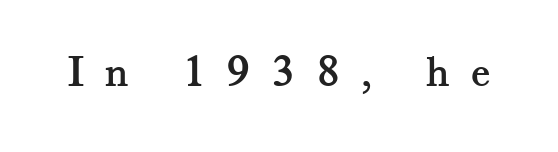
{"serif": "yes", "italic": "no", "width": "normal", "stroke_contrast": "medium", "x_height": "small", "monospaced": "no", "underline": "no", "letter_spacing": "wide", "letter_spacing_em": 0.46, "glyph_px": 46}
